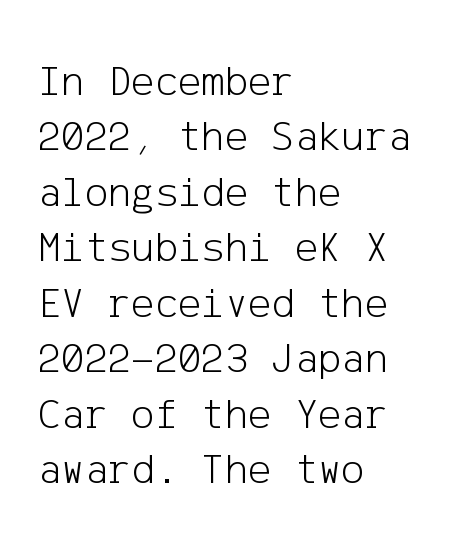
{"serif": "no", "italic": "no", "bold": "no", "weight": "light", "width": "normal", "stroke_contrast": "low", "x_height": "medium", "underline": "no", "align": "left", "line_spacing": "normal", "line_spacing_ratio": 1.26, "letter_spacing": "normal", "letter_spacing_em": 0.0, "glyph_px": 44}
